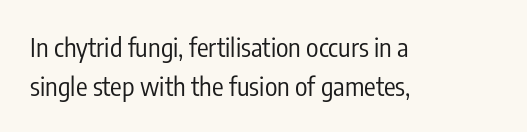
{"italic": "no", "bold": "no", "underline": "no", "align": "left", "line_spacing": "normal", "line_spacing_ratio": 1.5, "letter_spacing": "normal", "letter_spacing_em": 0.0, "glyph_px": 26}
